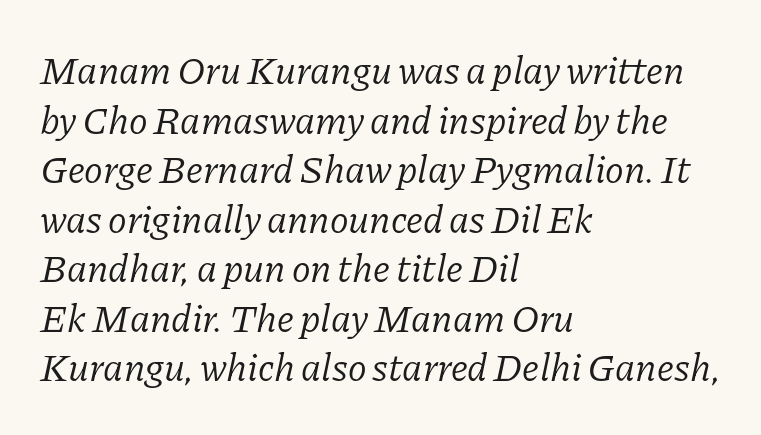
Q: Is the text bold? A: No.
Q: Is the text italic (slanted)? A: Yes, it leans right by about 11 degrees.
Q: Is the typeface a serif or a sans-serif typeface? A: Serif.
Q: Is the text underlined? A: No.
Q: How is the paragraph aligned? A: Left-aligned.
Q: Is the spacing between letters normal or unusually wide? A: Normal.
Q: Is the spacing between lines tight, normal or loose? A: Normal.
Q: Width (condensed, normal, or wide)? A: Normal.
Q: Stroke contrast? A: Low.
Q: x-height? A: Medium.
Q: Monospaced? A: No.
